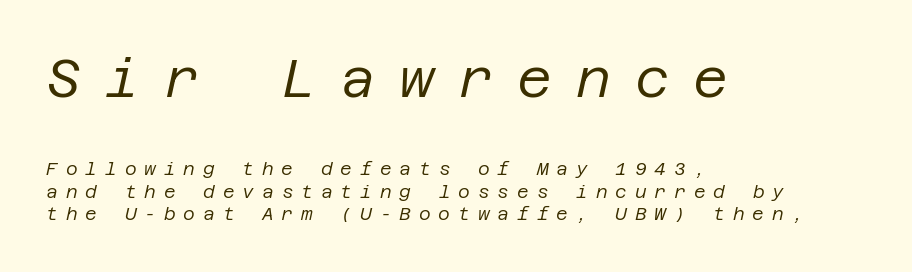
Q: Is the text bold? A: No.
Q: Is the text italic (slanted)? A: Yes, it leans right by about 12 degrees.
Q: Is the text underlined? A: No.
Q: How is the paragraph aligned? A: Left-aligned.
Q: Is the spacing between letters normal or unusually wide? A: Unusually wide.
Q: Is the spacing between lines tight, normal or loose? A: Normal.
Q: Which block of text is set in a larger size, the first (top) or the second (bottom)? A: The first (top) one.
Q: Width (condensed, normal, or wide)? A: Normal.
Q: Stroke contrast? A: Low.
Q: x-height? A: Large.
